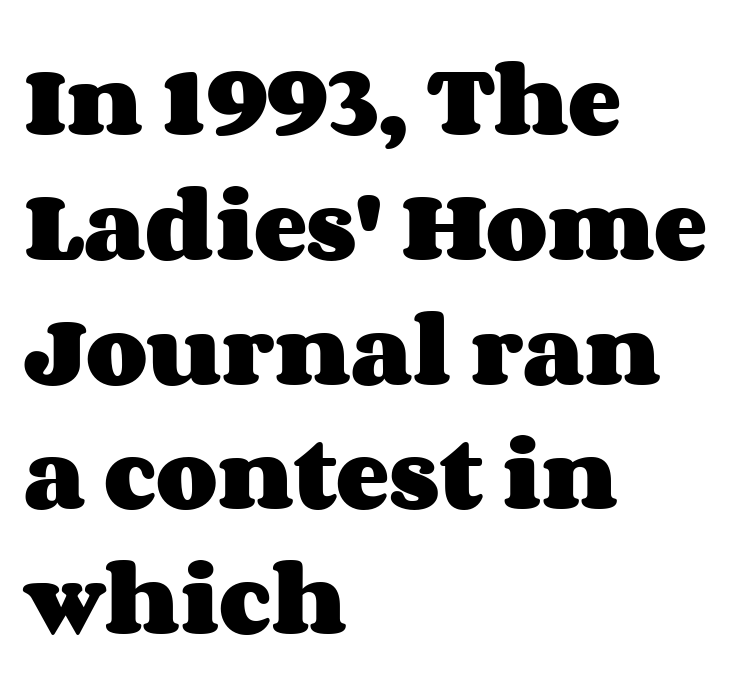
Is the type bold? Yes — the strokes are clearly thick and heavy. Rows of type keep a routine distance in the vertical direction. This sample uses plain, unmodified letter spacing. The compositor pushed each line to the left boundary.
